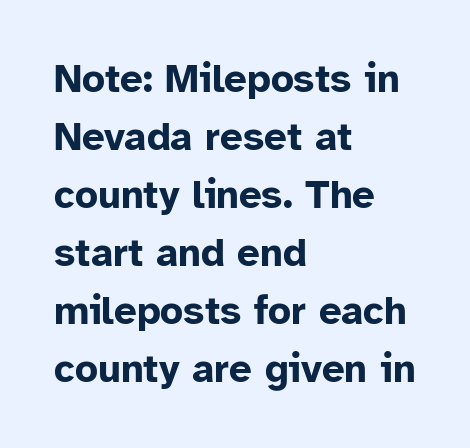
Strong, thick strokes mark this as bold type. A classic flush-left, rag-right setting is used for this passage. Anything drawn beneath the words? Only blank space. The rendering uses a moderate line-height, typical for paragraphs. Stroke terminals: plain, sans-serif.
